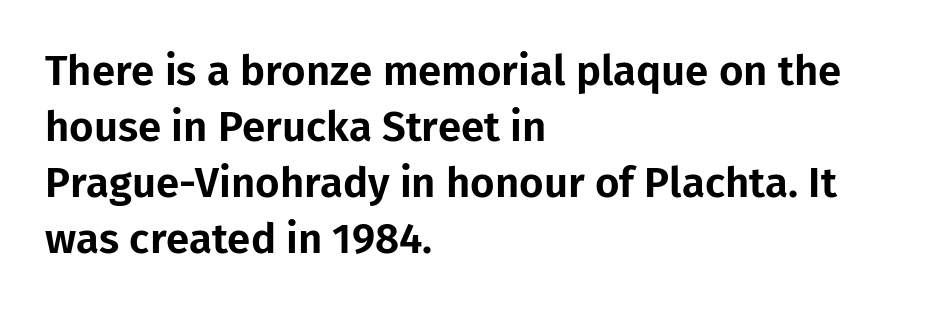
Q: Is the text italic (slanted)? A: No, it is upright.
Q: Is the typeface a serif or a sans-serif typeface? A: Sans-serif.
Q: Is the text underlined? A: No.
Q: How is the paragraph aligned? A: Left-aligned.
Q: Is the spacing between letters normal or unusually wide? A: Normal.
Q: Is the spacing between lines tight, normal or loose? A: Normal.
Q: Width (condensed, normal, or wide)? A: Normal.
Q: Stroke contrast? A: Low.
Q: x-height? A: Medium.
Q: Monospaced? A: No.
